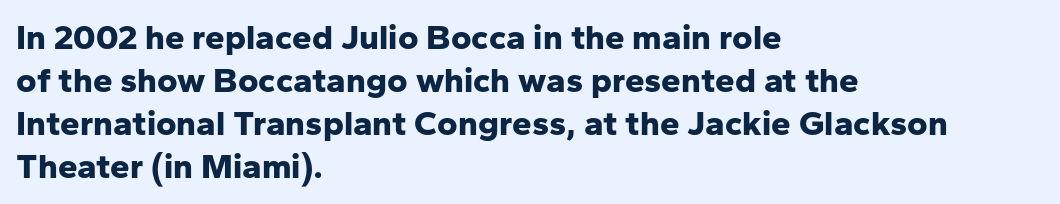
Reading down the block, your eye returns to a fixed left position each line. When letters stand straight like this, we call the style roman or upright. Each row of text sits above clean, open space. Grotesque or geometric, the face here clearly has no serifs. No extra tracking has been applied to these lines.
